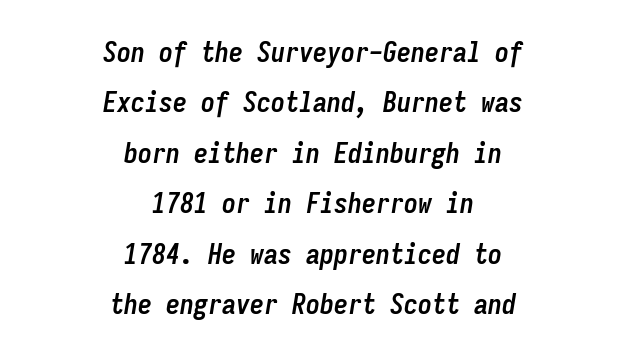
Q: Is the text bold? A: Yes.
Q: Is the text italic (slanted)? A: Yes, it leans right by about 9 degrees.
Q: Is the text underlined? A: No.
Q: How is the paragraph aligned? A: Centered.
Q: Is the spacing between letters normal or unusually wide? A: Normal.
Q: Width (condensed, normal, or wide)? A: Condensed.
Q: Stroke contrast? A: Low.
Q: x-height? A: Medium.
Q: Monospaced? A: Yes.
